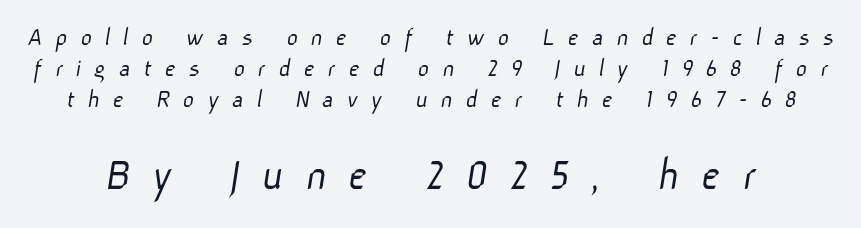
Q: Is the text bold? A: No.
Q: Is the typeface a serif or a sans-serif typeface? A: Sans-serif.
Q: Is the text underlined? A: No.
Q: Is the spacing between letters normal or unusually wide? A: Unusually wide.
Q: Is the spacing between lines tight, normal or loose? A: Tight.
Q: Which block of text is set in a larger size, the first (top) or the second (bottom)? A: The second (bottom) one.
Q: Width (condensed, normal, or wide)? A: Normal.
Q: Stroke contrast? A: Low.
Q: x-height? A: Medium.
Q: Monospaced? A: No.
